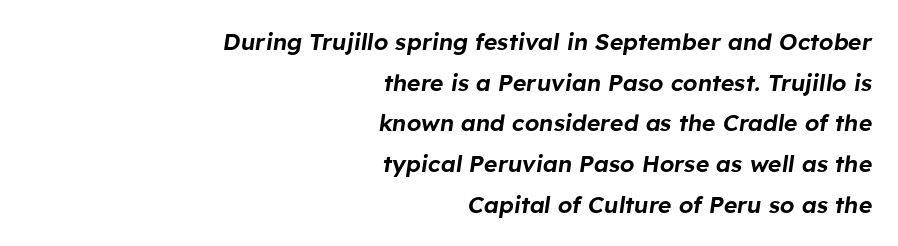
The image shows 23 px text type, italic (leaning right); set right-aligned, line spacing 1.77x, normal letter spacing, not underlined.
